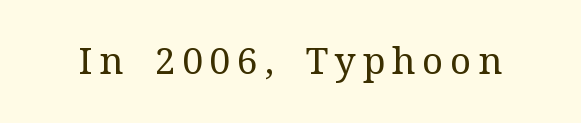
The image shows 37 px regular-weight serif type, upright; set not underlined; medium stroke contrast and a medium x-height.
